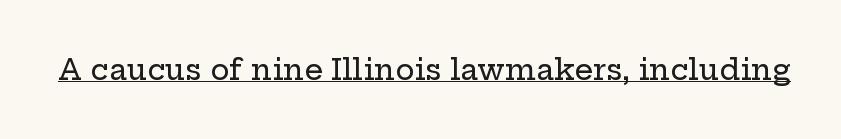
Q: Is the text italic (slanted)? A: No, it is upright.
Q: Is the typeface a serif or a sans-serif typeface? A: Serif.
Q: Is the text underlined? A: Yes.
Q: Is the spacing between letters normal or unusually wide? A: Normal.
Q: Width (condensed, normal, or wide)? A: Wide.
Q: Stroke contrast? A: Low.
Q: x-height? A: Medium.
Q: Monospaced? A: No.
